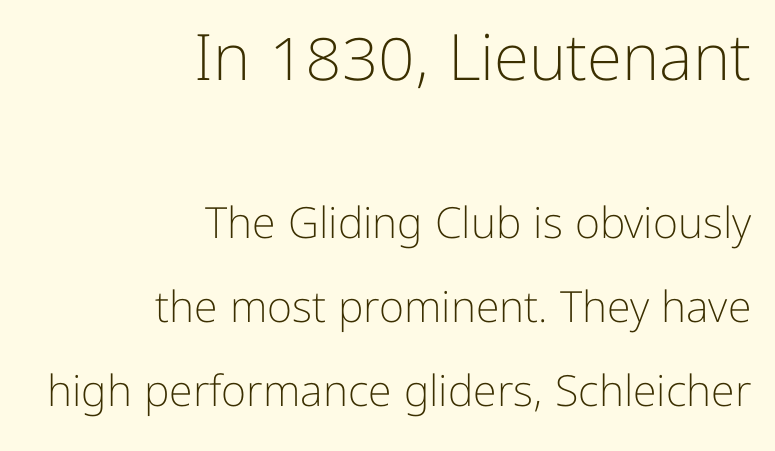
{"serif": "no", "italic": "no", "bold": "no", "weight": "light", "width": "normal", "stroke_contrast": "low", "x_height": "medium", "monospaced": "no", "underline": "no", "align": "right", "line_spacing": "loose", "line_spacing_ratio": 1.95, "letter_spacing": "normal", "letter_spacing_em": 0.0, "larger_block": "first", "size_ratio": 1.49, "glyph_px": 64}
